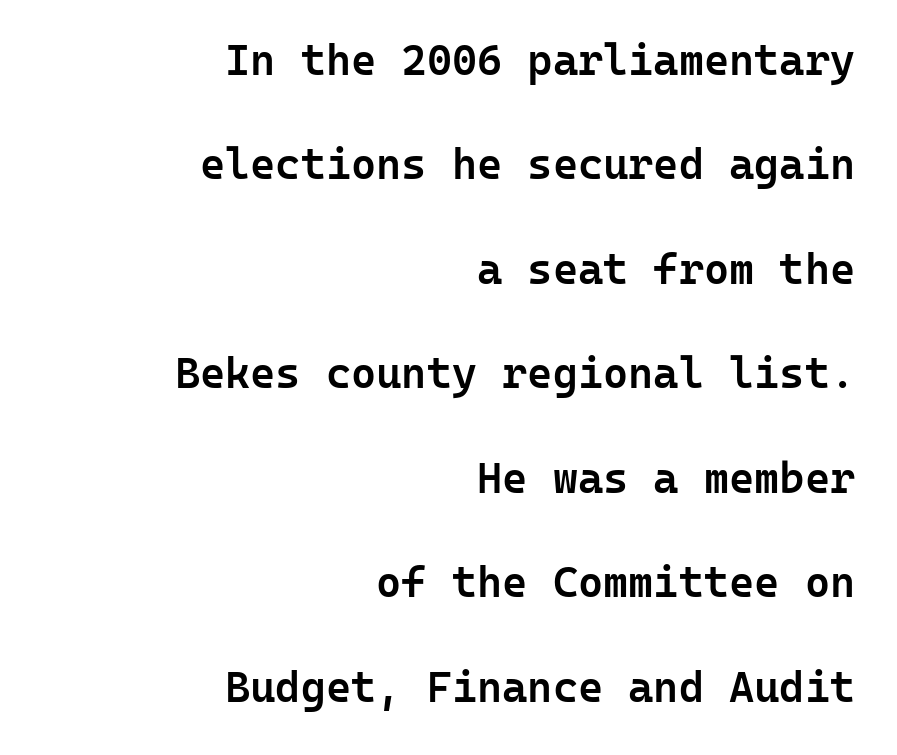
This sample trades compactness for vertical openness between lines. If you drew a ruler down the right edge, every line would touch it. The face used here is rendered with its standard letterfit. Here the designer chose a console-style face with uniform glyph widths. Decoration check: the copy has no underline. Every letter is mildly thick-stroked: semibold rather than bold.
